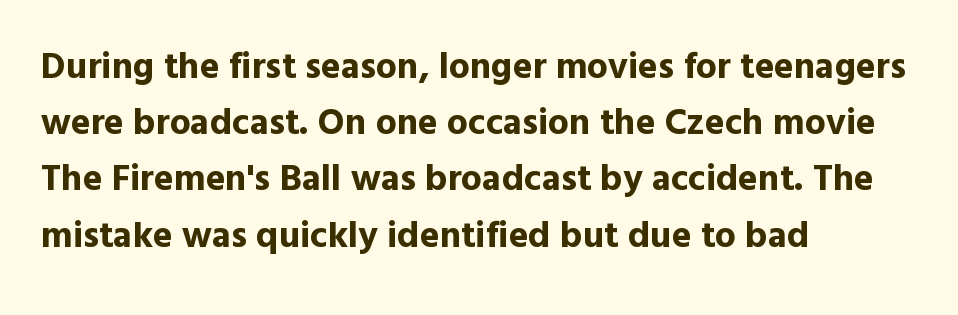
The image shows 37 px bold sans-serif type, upright; set left-aligned, normal line spacing (1.52x), normal letter spacing, not underlined; a medium x-height.
